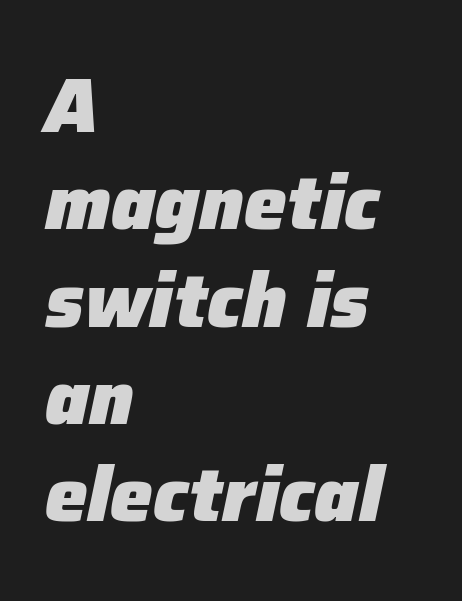
Unmarked baselines from the first word to the last. The setting favours the left margin, as ordinary paragraphs usually do. Glyph-to-glyph distance matches everyday printed text. A normal amount of white space separates one row of letters from the next.
